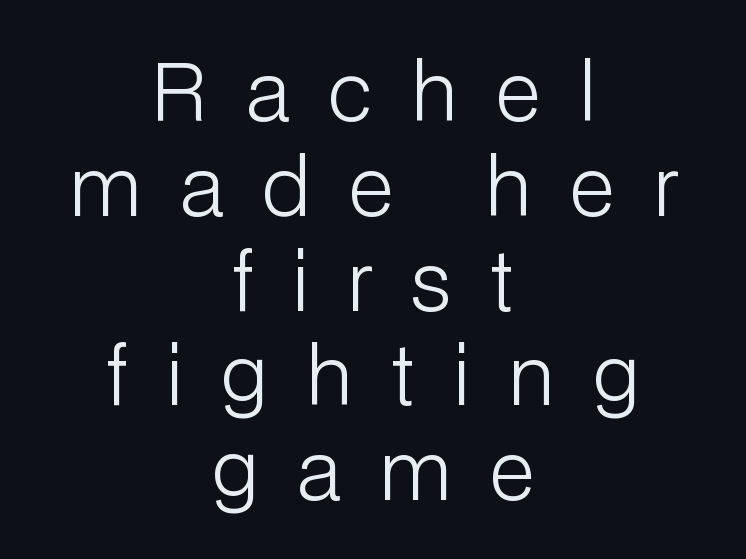
Each line is balanced around a shared central axis. The weight would be labelled regular, book, light, or lighter still. What stands out about the letter spacing? Its width — letters are far apart. Only glyphs here, with clear space below each row. Upright lettering throughout. You could not count columns in this text — the font is proportionally spaced.
